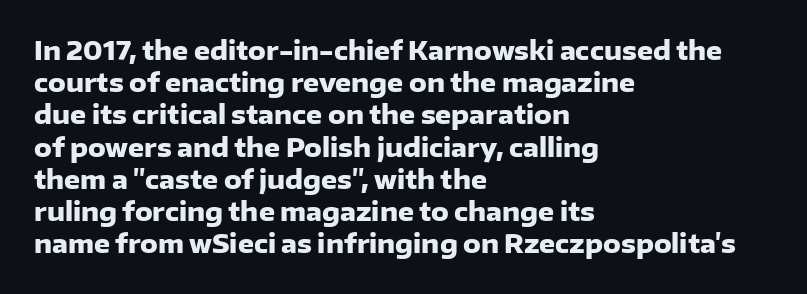
The lines sit at an ordinary, default distance from one another. Italic? Not at all — the glyphs are vertical. This rendering leaves character spacing at its baseline value. A student would call this left alignment; a typographer would say flush left, rag right.
